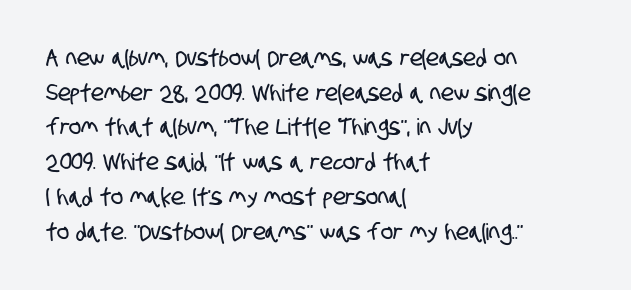
Inter-character spacing is left at the font's built-in metrics. The rendering uses a moderate line-height, typical for paragraphs. Plain, unruled lines of type. The typesetter chose a ragged-right arrangement here.
